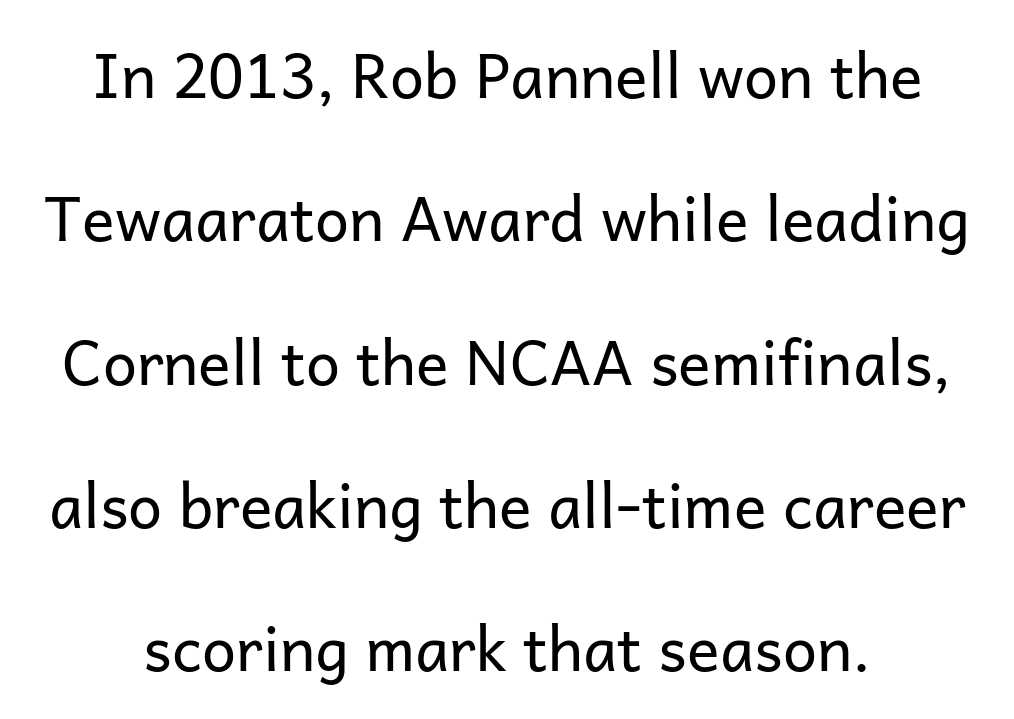
The image shows 61 px regular-weight sans-serif type, upright; set loose line spacing (2.35x), normal letter spacing, not underlined; low stroke contrast and a medium x-height.
